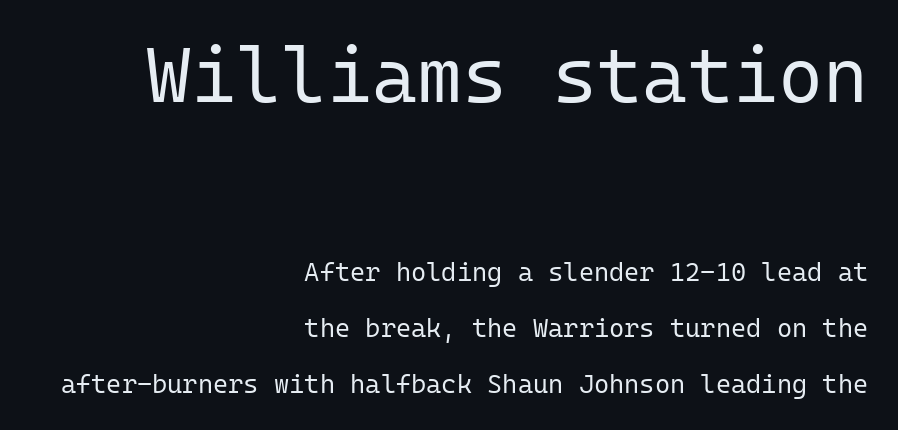
Q: Is the text bold? A: No.
Q: Is the text italic (slanted)? A: No, it is upright.
Q: Is the typeface a serif or a sans-serif typeface? A: Sans-serif.
Q: Is the text underlined? A: No.
Q: How is the paragraph aligned? A: Right-aligned.
Q: Is the spacing between letters normal or unusually wide? A: Normal.
Q: Is the spacing between lines tight, normal or loose? A: Loose.
Q: Which block of text is set in a larger size, the first (top) or the second (bottom)? A: The first (top) one.
Q: Width (condensed, normal, or wide)? A: Normal.
Q: Stroke contrast? A: Low.
Q: x-height? A: Medium.
Q: Monospaced? A: Yes.
